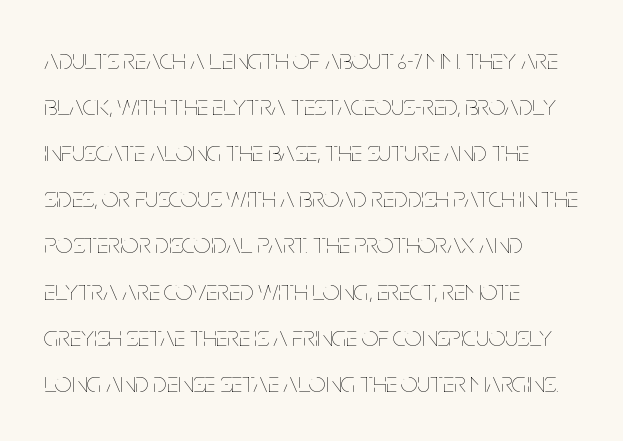
{"italic": "no", "bold": "no", "weight": "thin", "width": "condensed", "stroke_contrast": "low", "x_height": "large", "monospaced": "no", "underline": "no", "align": "left", "line_spacing": "normal", "line_spacing_ratio": 1.59, "letter_spacing": "normal", "letter_spacing_em": 0.0, "glyph_px": 29}
